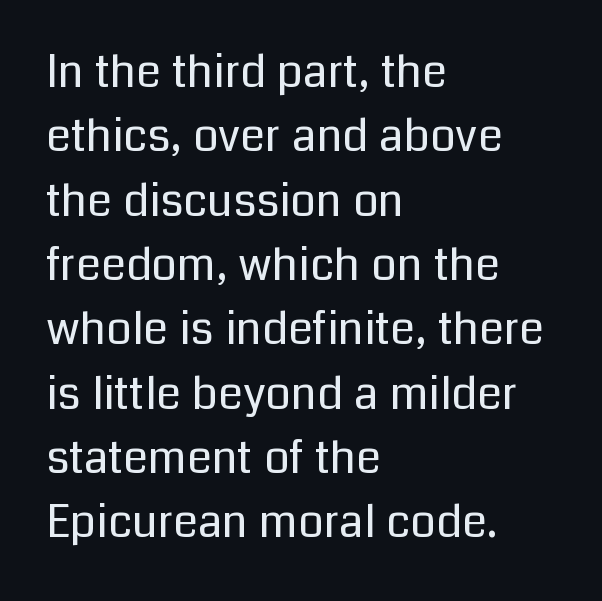
The strip under each line holds only bare page. A typesetter would call this leading conventional body-copy spacing. Reading down the block, your eye returns to a fixed left position each line. The typography opts for an upright posture over an oblique one. The tracking reads as untouched default to a designer's eye.
